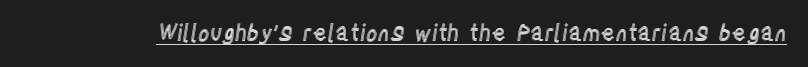
{"underline": "yes", "letter_spacing": "normal", "letter_spacing_em": 0.0, "glyph_px": 22}
